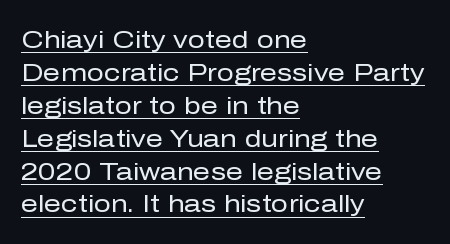
Emphasis is given by a line drawn under the lettering. The passage shown has conventional tracking throughout. The text block is weighted toward the left margin, trailing off unevenly rightward. The letters look calm and open, with moderate or lighter stems. Each new line begins a customary step beneath the previous one. Italic: no, the glyphs are upright roman.
